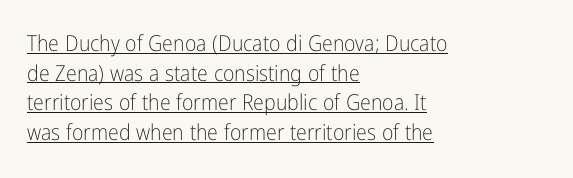
The image shows 22 px text type, upright; set left-aligned, normal line spacing (1.35x), normal letter spacing, underlined.
